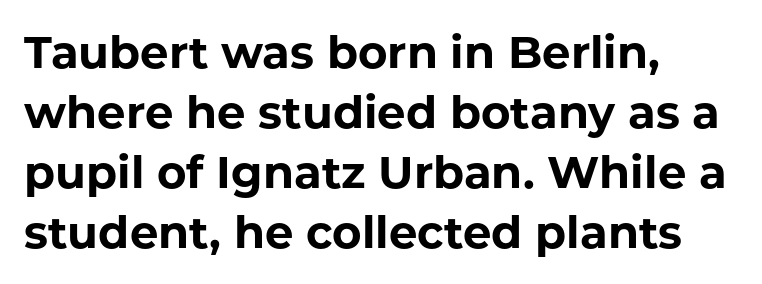
Q: Is the text bold? A: Yes.
Q: Is the text italic (slanted)? A: No, it is upright.
Q: Is the typeface a serif or a sans-serif typeface? A: Sans-serif.
Q: Is the text underlined? A: No.
Q: How is the paragraph aligned? A: Left-aligned.
Q: Is the spacing between letters normal or unusually wide? A: Normal.
Q: Is the spacing between lines tight, normal or loose? A: Normal.
Q: Width (condensed, normal, or wide)? A: Normal.
Q: Stroke contrast? A: Low.
Q: x-height? A: Medium.
Q: Monospaced? A: No.
